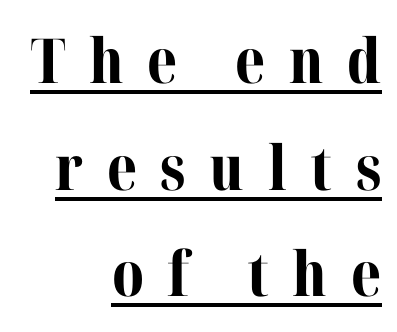
Stroke thickness is high; the sample reads as a true bold. This sample uses an upright cut, with every glyph sitting square on the baseline. A typographer would call this underscored text. The gaps between neighbouring characters are conspicuously large. This sample uses a serif face. All the whitespace from short lines collects on the left.
